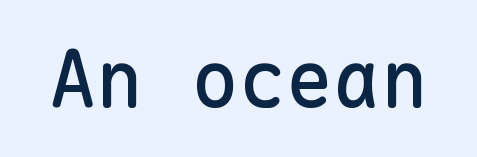
The image shows 79 px sans-serif type, upright, monospaced; set normal letter spacing, not underlined; low stroke contrast and a medium x-height.
